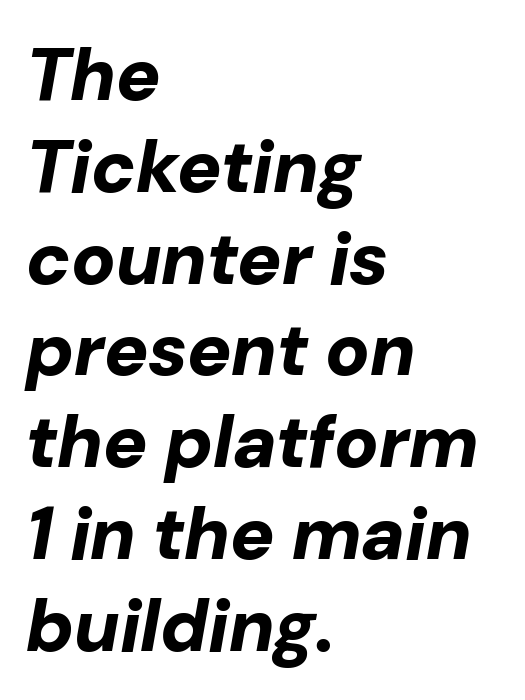
Q: Is the text bold? A: Yes.
Q: Is the text italic (slanted)? A: Yes, it leans right by about 10 degrees.
Q: Is the text underlined? A: No.
Q: How is the paragraph aligned? A: Left-aligned.
Q: Is the spacing between letters normal or unusually wide? A: Normal.
Q: Width (condensed, normal, or wide)? A: Normal.
Q: Stroke contrast? A: Low.
Q: x-height? A: Medium.
Q: Monospaced? A: No.
